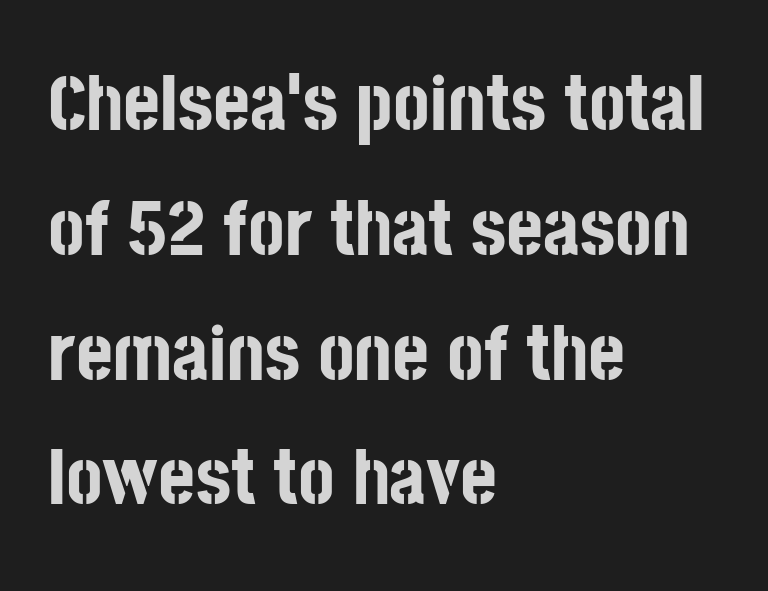
Baseline-to-baseline distance is the conventional proportion of letter height. The lettering holds an erect, upright posture throughout. Is this a fixed-width face? No — the glyphs have proportional, varying widths. Horizontally, the lines are justified to the leading edge only.
